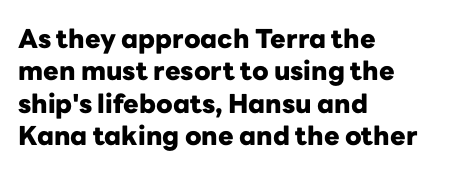
{"italic": "no", "bold": "yes", "underline": "no", "align": "left", "line_spacing": "normal", "line_spacing_ratio": 1.25, "letter_spacing": "normal", "letter_spacing_em": 0.0, "glyph_px": 26}
